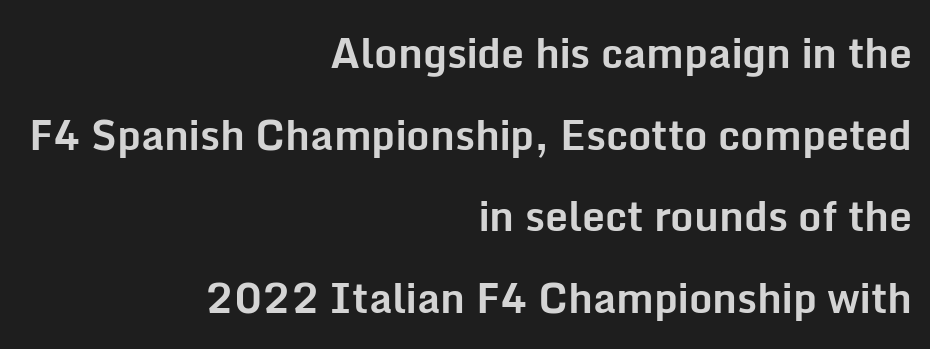
The image shows 41 px bold sans-serif type, upright; set right-aligned, loose line spacing (1.99x), normal letter spacing, not underlined; low stroke contrast and a medium x-height.
